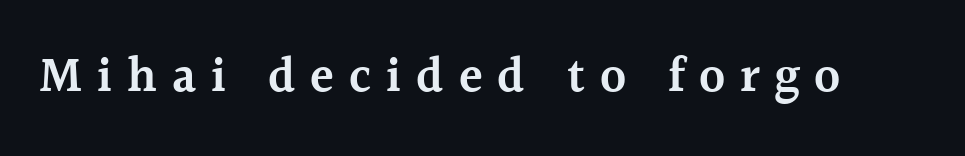
Q: Is the text bold? A: Semi-bold.
Q: Is the text italic (slanted)? A: No, it is upright.
Q: Is the typeface a serif or a sans-serif typeface? A: Serif.
Q: Is the text underlined? A: No.
Q: Is the spacing between letters normal or unusually wide? A: Unusually wide.
Q: Width (condensed, normal, or wide)? A: Normal.
Q: x-height? A: Medium.
Q: Monospaced? A: No.
